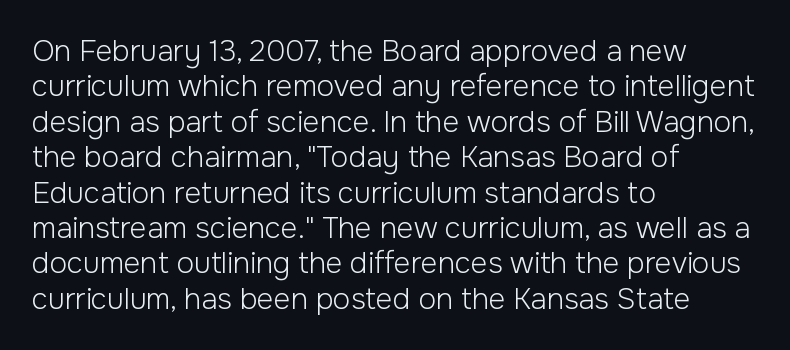
The rag falls on the right side of this text block. The passage shown is typeset with a sans-serif family. Do the letters lean? They stand straight. The gap between lines stays unmarked. Is this a fixed-width face? No — the glyphs have proportional, varying widths.
